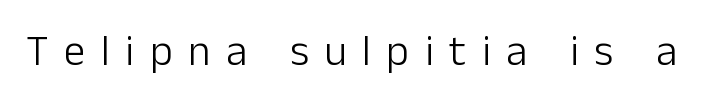
This sample uses a sans-serif face. Posture: straight, roman, zero tilt. The face used here is proportionally spaced, like ordinary book or web type. Any mark beneath the type? The region is blank. This rendering widens character spacing well past its baseline value. No heavy texture on the line: the type isn't bold.
